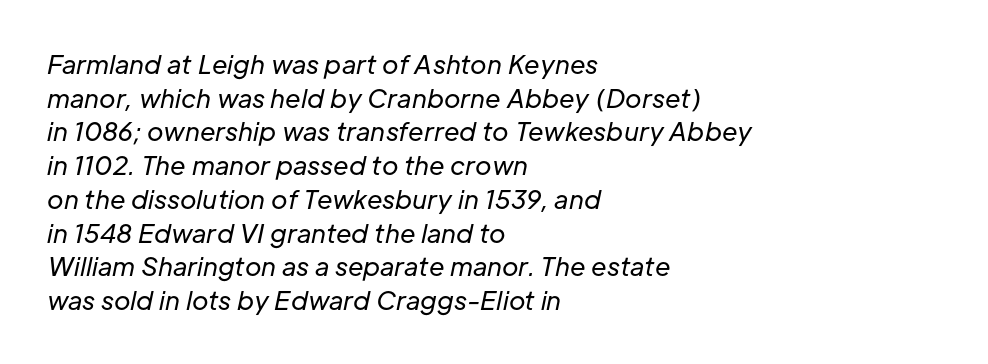
The image shows 25 px text type, italic (leaning right); set left-aligned, normal line spacing (1.35x), normal letter spacing, not underlined.
